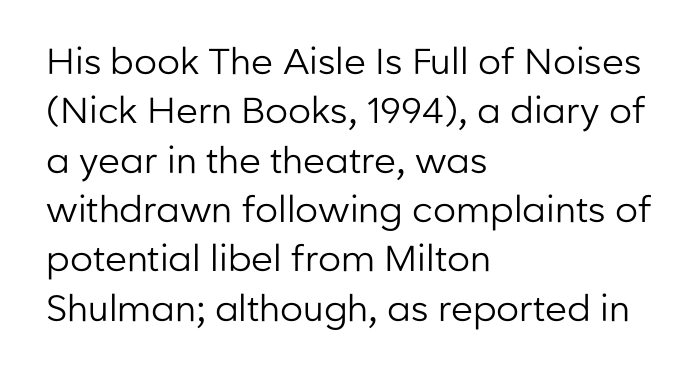
Q: Is the text bold? A: No.
Q: Is the text italic (slanted)? A: No, it is upright.
Q: Is the typeface a serif or a sans-serif typeface? A: Sans-serif.
Q: Is the text underlined? A: No.
Q: How is the paragraph aligned? A: Left-aligned.
Q: Is the spacing between letters normal or unusually wide? A: Normal.
Q: Is the spacing between lines tight, normal or loose? A: Normal.
Q: Width (condensed, normal, or wide)? A: Normal.
Q: Stroke contrast? A: Low.
Q: x-height? A: Medium.
Q: Monospaced? A: No.
